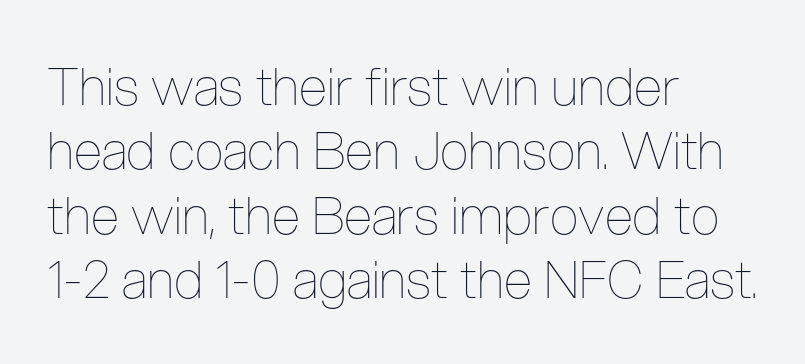
Q: Is the text bold? A: No.
Q: Is the text italic (slanted)? A: No, it is upright.
Q: Is the text underlined? A: No.
Q: How is the paragraph aligned? A: Left-aligned.
Q: Is the spacing between letters normal or unusually wide? A: Normal.
Q: Width (condensed, normal, or wide)? A: Condensed.
Q: Stroke contrast? A: Low.
Q: x-height? A: Medium.
Q: Monospaced? A: No.
